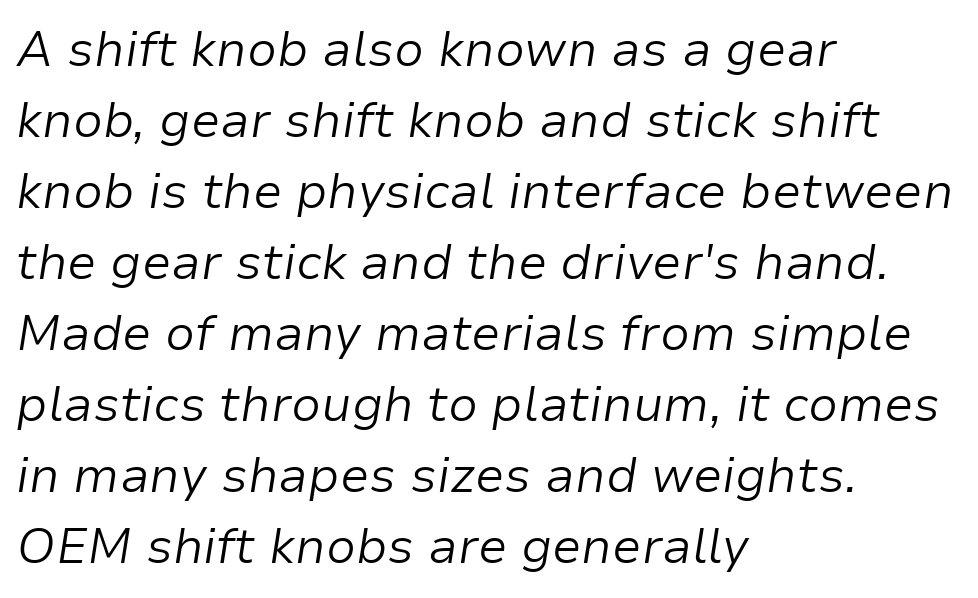
The image shows 49 px light type, italic (leaning right); set left-aligned, normal line spacing (1.45x), normal letter spacing, not underlined; low stroke contrast and a medium x-height.
